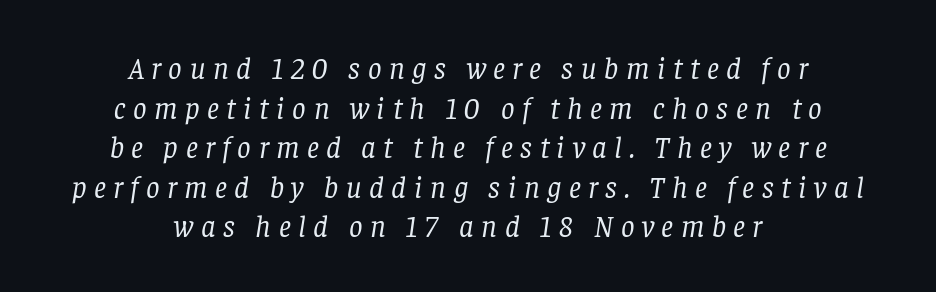
The image shows 30 px regular-weight serif type, italic (leaning right); set centered, normal line spacing (1.32x), unusually wide letter spacing (+0.25 em), not underlined; low stroke contrast and a large x-height.
